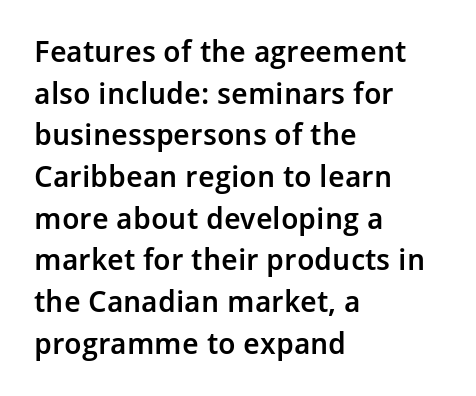
Look at the bottom of the vertical strokes: they stop flat, with no serifs. Summary of vertical rhythm: regular, with standard interline spacing. The axis of the letterforms is exactly vertical. Note the varied advance widths — an 'i' is clearly narrower than an 'm'.
